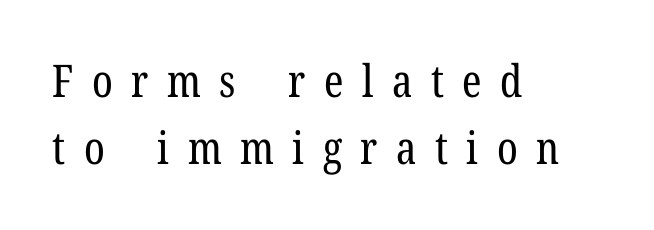
Q: Is the text bold? A: No.
Q: Is the text italic (slanted)? A: No, it is upright.
Q: Is the typeface a serif or a sans-serif typeface? A: Serif.
Q: Is the text underlined? A: No.
Q: How is the paragraph aligned? A: Left-aligned.
Q: Is the spacing between letters normal or unusually wide? A: Unusually wide.
Q: Is the spacing between lines tight, normal or loose? A: Normal.
Q: Width (condensed, normal, or wide)? A: Condensed.
Q: Stroke contrast? A: Low.
Q: x-height? A: Medium.
Q: Monospaced? A: No.
